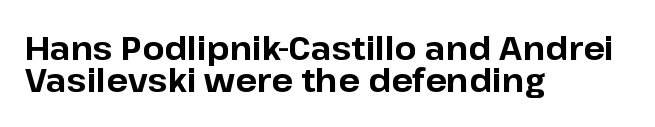
The image shows 32 px bold sans-serif type, upright; set left-aligned, tight line spacing (1.0x), normal letter spacing, not underlined; low stroke contrast and a medium x-height.
